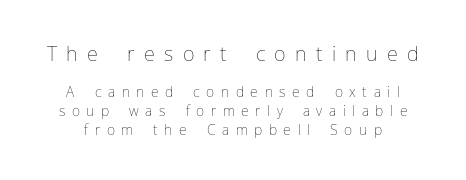
Q: Is the text bold? A: No.
Q: Is the text italic (slanted)? A: No, it is upright.
Q: Is the text underlined? A: No.
Q: Is the spacing between letters normal or unusually wide? A: Unusually wide.
Q: Is the spacing between lines tight, normal or loose? A: Normal.
Q: Which block of text is set in a larger size, the first (top) or the second (bottom)? A: The first (top) one.
